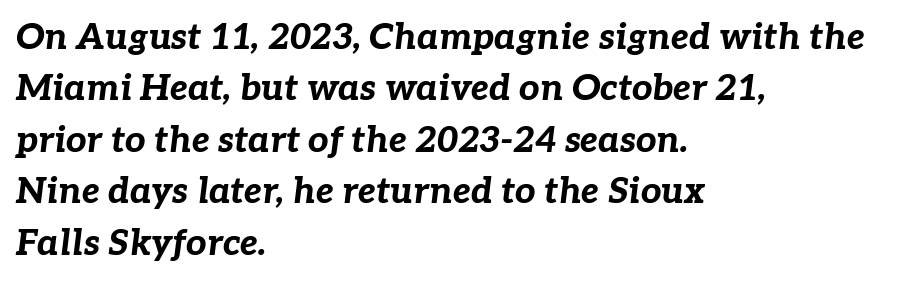
{"italic": "yes", "lean": "right", "slant_degrees": 7, "bold": "yes", "weight": "bold", "width": "normal", "stroke_contrast": "low", "x_height": "medium", "monospaced": "no", "underline": "no", "align": "left", "line_spacing": "normal", "line_spacing_ratio": 1.43, "letter_spacing": "normal", "letter_spacing_em": 0.0, "glyph_px": 36}
